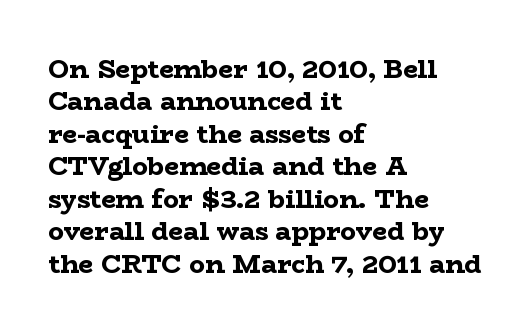
The image shows 26 px bold type, upright; set left-aligned, normal line spacing (1.25x), normal letter spacing, not underlined.
